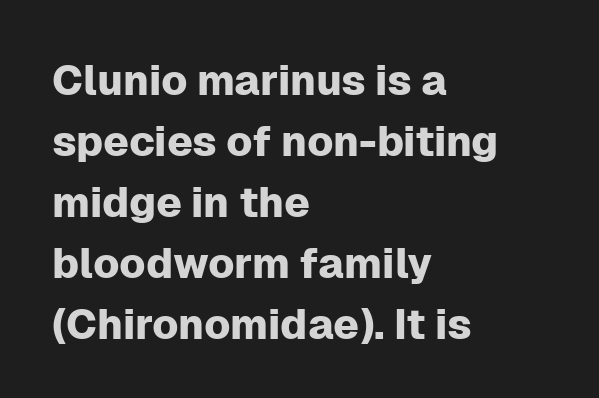
The image shows 42 px sans-serif type, upright; set left-aligned, normal line spacing (1.45x), normal letter spacing, not underlined; low stroke contrast and a medium x-height.
